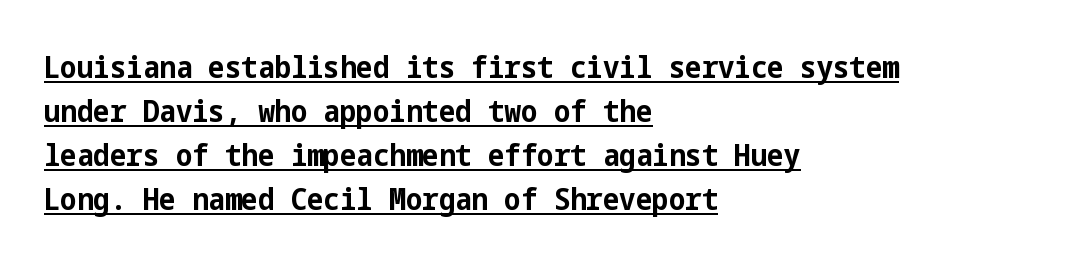
The image shows 31 px bold, condensed sans-serif type, upright; set left-aligned, normal line spacing (1.42x), normal letter spacing, underlined; low stroke contrast and a medium x-height.
